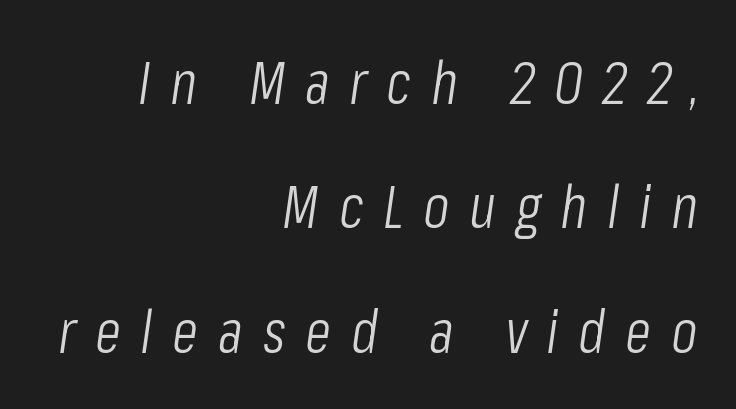
{"italic": "yes", "lean": "right", "slant_degrees": 8, "bold": "no", "weight": "light", "width": "condensed", "stroke_contrast": "low", "x_height": "medium", "monospaced": "no", "underline": "no", "align": "right", "line_spacing": "loose", "line_spacing_ratio": 2.04, "letter_spacing": "wide", "letter_spacing_em": 0.32, "glyph_px": 61}
